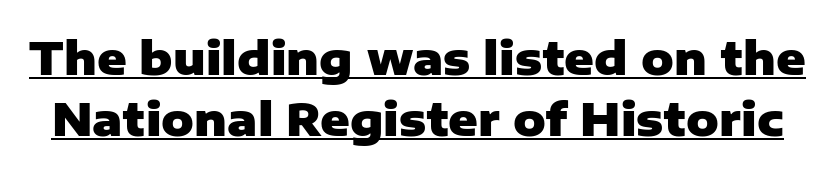
Q: Is the text bold? A: Yes.
Q: Is the text italic (slanted)? A: No, it is upright.
Q: Is the typeface a serif or a sans-serif typeface? A: Sans-serif.
Q: Is the text underlined? A: Yes.
Q: Is the spacing between letters normal or unusually wide? A: Normal.
Q: Is the spacing between lines tight, normal or loose? A: Normal.
Q: Width (condensed, normal, or wide)? A: Normal.
Q: Stroke contrast? A: Low.
Q: x-height? A: Medium.
Q: Monospaced? A: No.
